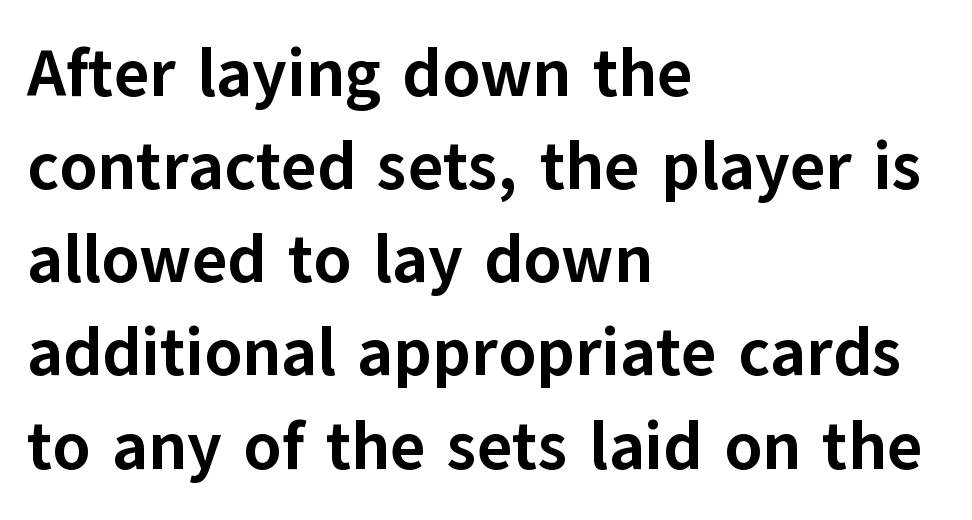
The image shows 67 px bold sans-serif type, upright; set left-aligned, normal line spacing (1.39x), normal letter spacing, not underlined; low stroke contrast and a medium x-height.
